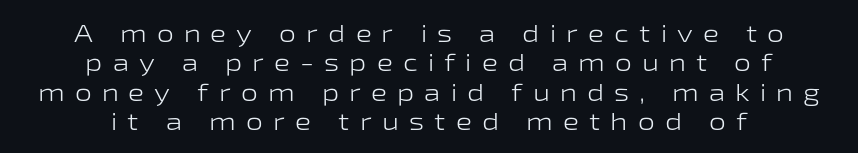
The image shows 24 px text type, upright; set centered, line spacing 1.22x, unusually wide letter spacing (+0.42 em), not underlined.
